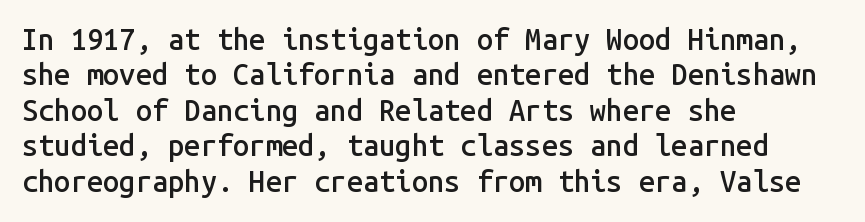
Q: Is the text bold? A: Semi-bold.
Q: Is the text italic (slanted)? A: No, it is upright.
Q: Is the typeface a serif or a sans-serif typeface? A: Sans-serif.
Q: Is the text underlined? A: No.
Q: How is the paragraph aligned? A: Left-aligned.
Q: Is the spacing between letters normal or unusually wide? A: Normal.
Q: Width (condensed, normal, or wide)? A: Normal.
Q: Stroke contrast? A: Low.
Q: x-height? A: Medium.
Q: Monospaced? A: Yes.
